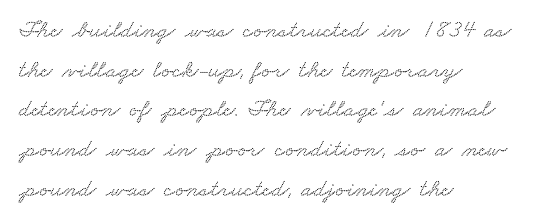
The image shows 25 px text type; set left-aligned, normal line spacing (1.59x), normal letter spacing, not underlined.
